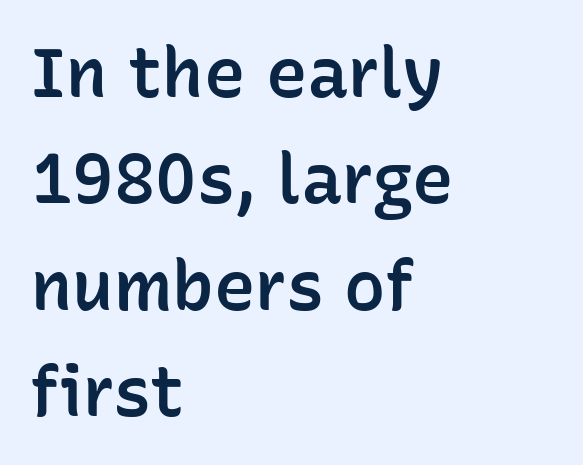
Q: Is the text bold? A: Semi-bold.
Q: Is the text italic (slanted)? A: No, it is upright.
Q: Is the typeface a serif or a sans-serif typeface? A: Sans-serif.
Q: Is the text underlined? A: No.
Q: How is the paragraph aligned? A: Left-aligned.
Q: Is the spacing between letters normal or unusually wide? A: Normal.
Q: Is the spacing between lines tight, normal or loose? A: Normal.
Q: Width (condensed, normal, or wide)? A: Normal.
Q: Stroke contrast? A: Low.
Q: x-height? A: Medium.
Q: Monospaced? A: No.
